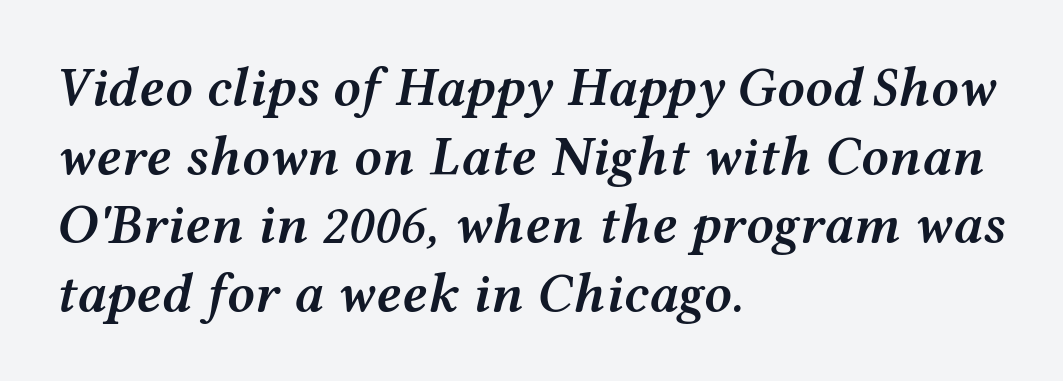
{"italic": "yes", "lean": "right", "slant_degrees": 12, "bold": "semi", "weight": "semibold", "width": "wide", "stroke_contrast": "medium", "x_height": "medium", "monospaced": "no", "underline": "no", "align": "left", "line_spacing": "normal", "line_spacing_ratio": 1.25, "letter_spacing": "normal", "letter_spacing_em": 0.0, "glyph_px": 55}
